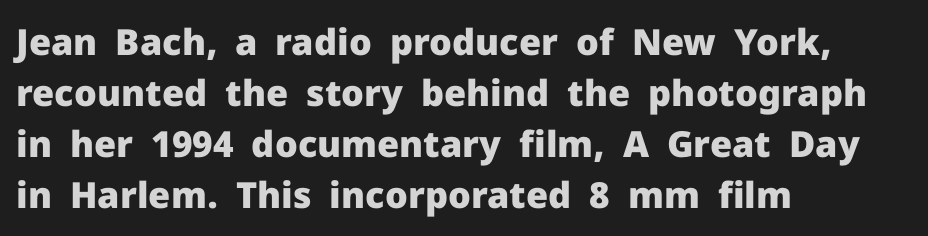
The image shows 36 px heavy sans-serif type, upright; set left-aligned, normal line spacing (1.42x), normal letter spacing, not underlined; low stroke contrast and a medium x-height.
